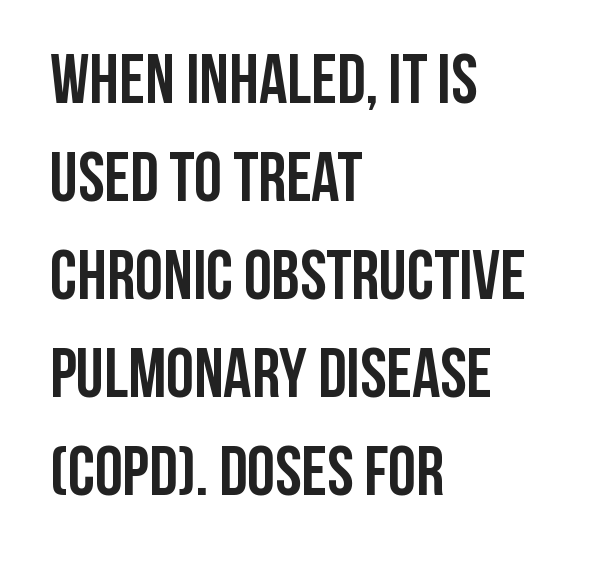
The image shows 70 px semibold, condensed sans-serif type, upright; set left-aligned, normal line spacing (1.4x), normal letter spacing, not underlined; low stroke contrast and a large x-height.
